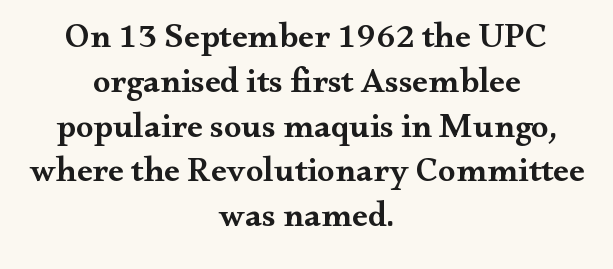
Each line is balanced around a shared central axis. Is the letter spacing exaggerated? No — it looks like the ordinary default. The face used here is proportionally spaced, like ordinary book or web type. The characters display serif detailing at their extremities. Notice how descenders clear the ascenders below comfortably — that's standard leading.
